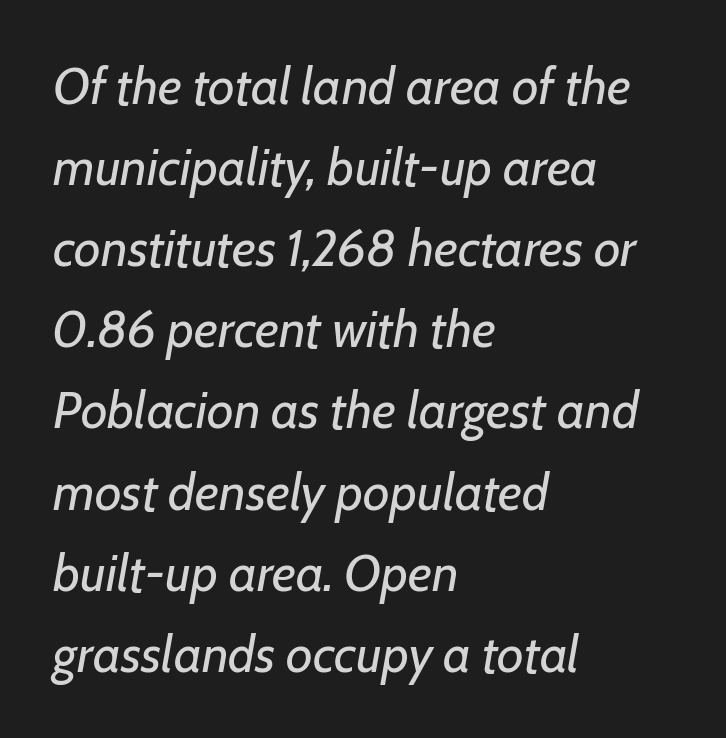
Only glyphs here, with clear space below each row. This is oblique type, the kind used for emphasis or titles. Letter spacing: default. The letters look calm and open, with moderate or lighter stems.
